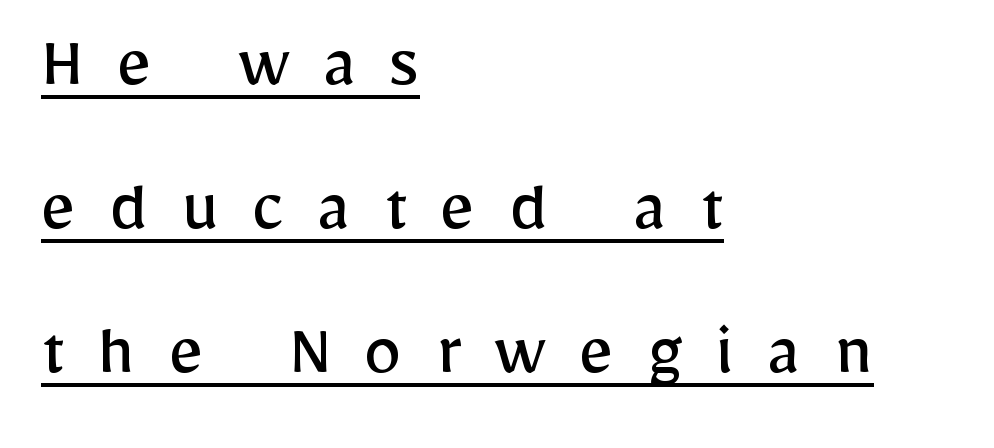
Q: Is the text bold? A: No.
Q: Is the text italic (slanted)? A: No, it is upright.
Q: Is the typeface a serif or a sans-serif typeface? A: Sans-serif.
Q: Is the text underlined? A: Yes.
Q: How is the paragraph aligned? A: Left-aligned.
Q: Is the spacing between letters normal or unusually wide? A: Unusually wide.
Q: Width (condensed, normal, or wide)? A: Normal.
Q: Stroke contrast? A: Low.
Q: x-height? A: Medium.
Q: Monospaced? A: No.
